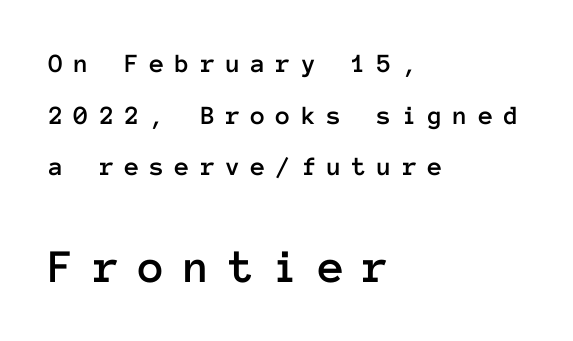
The emphasis by scale lands on block number two, below. Upright lettering throughout. Is there much room between lines? Yes — plenty of vertical air separates them. All the whitespace from short lines collects on the right. Type without underlining.
